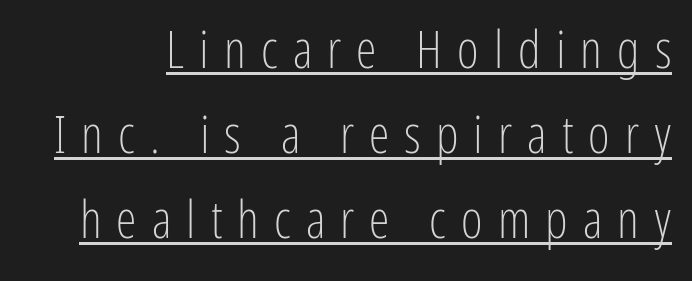
Q: Is the text bold? A: No.
Q: Is the text italic (slanted)? A: No, it is upright.
Q: Is the typeface a serif or a sans-serif typeface? A: Sans-serif.
Q: Is the text underlined? A: Yes.
Q: Is the spacing between letters normal or unusually wide? A: Unusually wide.
Q: Is the spacing between lines tight, normal or loose? A: Normal.
Q: Width (condensed, normal, or wide)? A: Condensed.
Q: Stroke contrast? A: Low.
Q: x-height? A: Medium.
Q: Monospaced? A: No.
